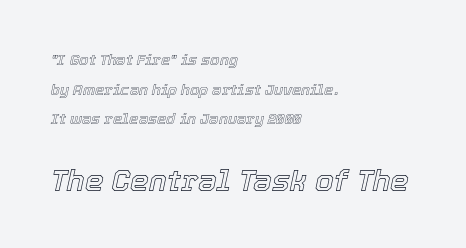
An italicized treatment has been applied to the whole sample. Plain, unruled lines of type. Caption: upper text group reduced, lower text group enlarged. The vertical gap from one line to the next is large.
